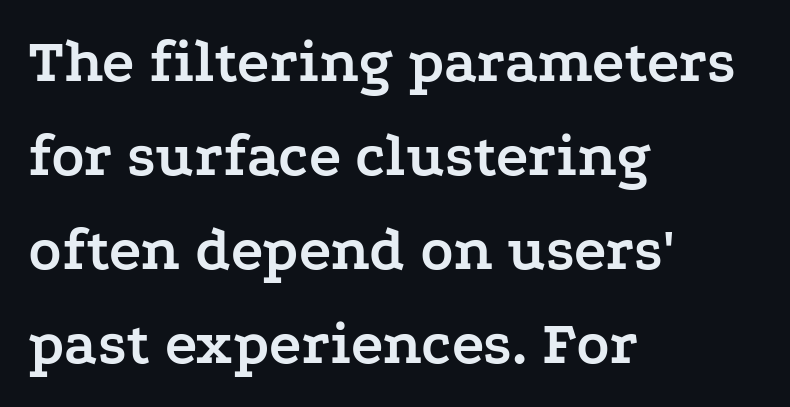
{"serif": "yes", "italic": "no", "bold": "yes", "weight": "semibold", "width": "wide", "stroke_contrast": "low", "x_height": "medium", "monospaced": "no", "underline": "no", "align": "left", "line_spacing": "normal", "line_spacing_ratio": 1.54, "letter_spacing": "normal", "letter_spacing_em": 0.0, "glyph_px": 61}
